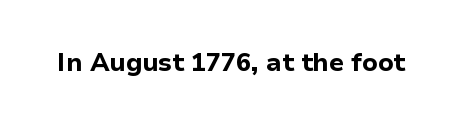
The image shows 25 px bold type, upright; set normal letter spacing, not underlined.
